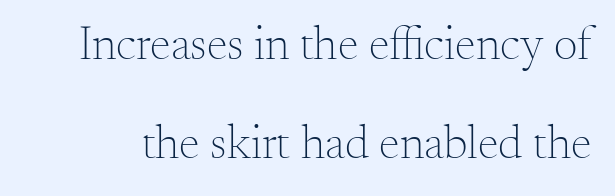
The image shows 47 px light serif type, upright; set loose line spacing (2.11x), normal letter spacing, not underlined; medium stroke contrast and a small x-height.
